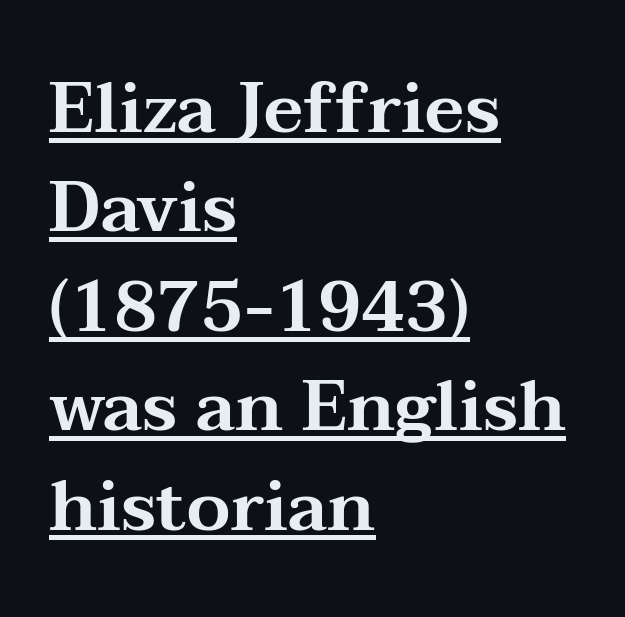
{"serif": "yes", "italic": "no", "width": "wide", "stroke_contrast": "medium", "x_height": "medium", "monospaced": "no", "underline": "yes", "align": "left", "line_spacing": "normal", "line_spacing_ratio": 1.42, "letter_spacing": "normal", "letter_spacing_em": 0.0, "glyph_px": 70}
